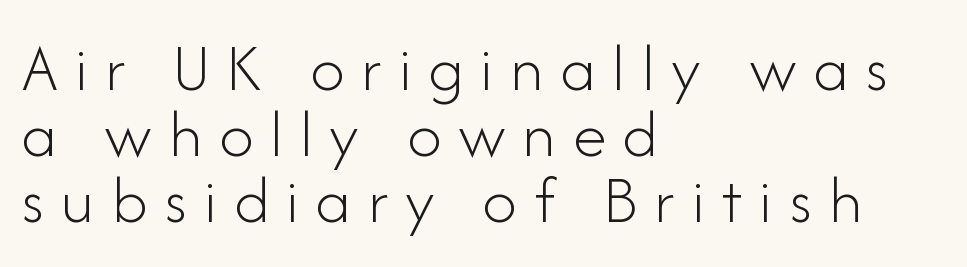
Q: Is the text bold? A: No.
Q: Is the text italic (slanted)? A: No, it is upright.
Q: Is the typeface a serif or a sans-serif typeface? A: Sans-serif.
Q: Is the text underlined? A: No.
Q: How is the paragraph aligned? A: Left-aligned.
Q: Is the spacing between letters normal or unusually wide? A: Unusually wide.
Q: Is the spacing between lines tight, normal or loose? A: Tight.
Q: Width (condensed, normal, or wide)? A: Normal.
Q: Stroke contrast? A: Low.
Q: x-height? A: Small.
Q: Monospaced? A: No.
